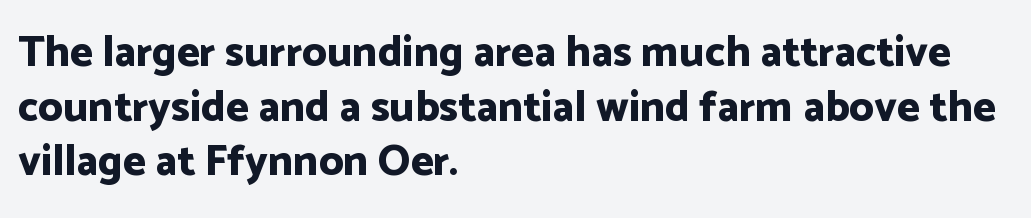
Look at the bottom of the vertical strokes: they stop flat, with no serifs. Alignment: flush left. Horizontal bands of white between lines are of average thickness. Think of a printed novel: that variable character pitch is what you see here.
